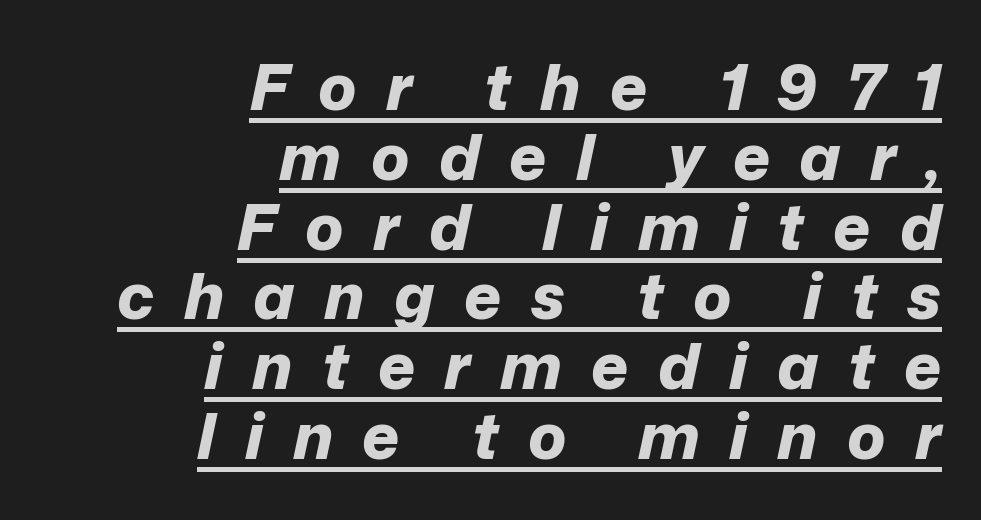
The image shows 64 px bold type, italic (leaning right); set right-aligned, tight line spacing (1.09x), unusually wide letter spacing (+0.46 em), underlined; low stroke contrast and a medium x-height.
